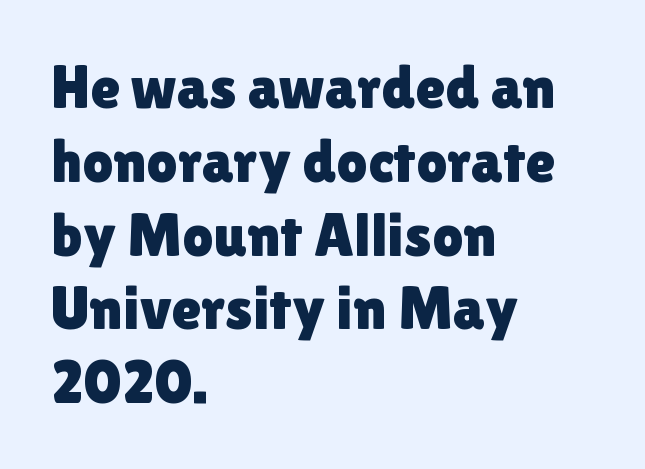
{"serif": "no", "italic": "no", "width": "normal", "x_height": "medium", "monospaced": "no", "underline": "no", "align": "left", "line_spacing_ratio": 1.21, "letter_spacing": "normal", "letter_spacing_em": 0.0, "glyph_px": 61}
